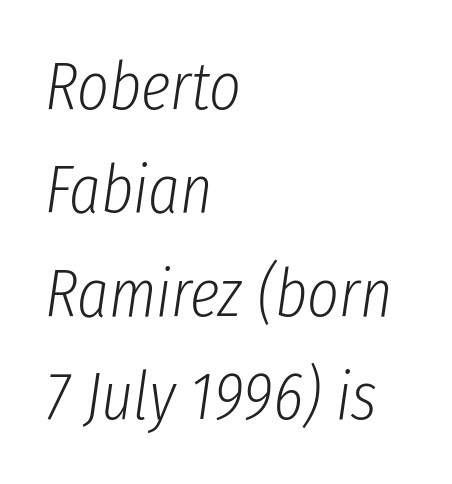
{"italic": "yes", "lean": "right", "slant_degrees": 8, "bold": "no", "weight": "light", "width": "condensed", "stroke_contrast": "low", "x_height": "medium", "monospaced": "no", "underline": "no", "align": "left", "line_spacing": "normal", "line_spacing_ratio": 1.52, "letter_spacing": "normal", "letter_spacing_em": 0.0, "glyph_px": 68}
